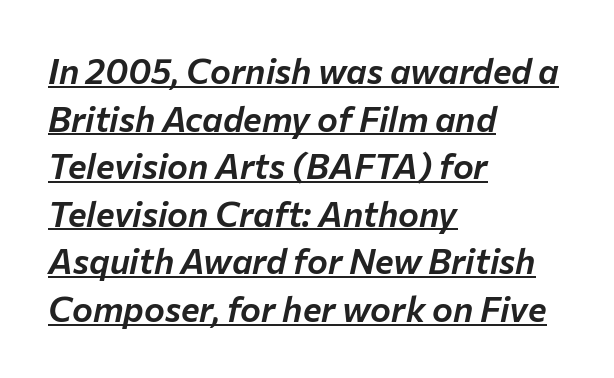
Q: Is the text italic (slanted)? A: Yes, it leans right by about 12 degrees.
Q: Is the text underlined? A: Yes.
Q: How is the paragraph aligned? A: Left-aligned.
Q: Is the spacing between letters normal or unusually wide? A: Normal.
Q: Is the spacing between lines tight, normal or loose? A: Normal.
Q: Width (condensed, normal, or wide)? A: Normal.
Q: Stroke contrast? A: Low.
Q: x-height? A: Medium.
Q: Monospaced? A: No.
